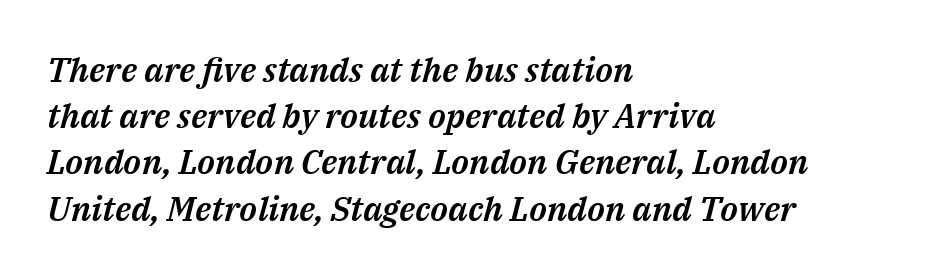
A typesetter would mark this as italic. This rendering uses left alignment, leaving the right contour irregular. Students, note that the glyphs here touch the page at normal intervals. A typesetter would call this leading conventional body-copy spacing.
